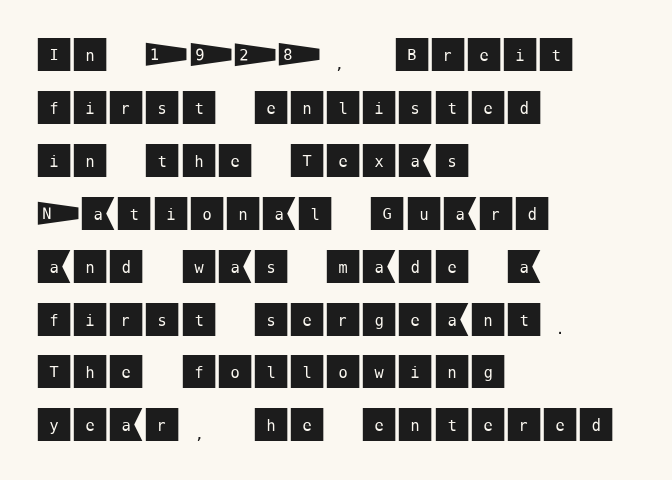
The image shows 37 px sans-serif type, upright; set left-aligned, normal line spacing (1.43x), normal letter spacing, not underlined; medium stroke contrast and a large x-height.
